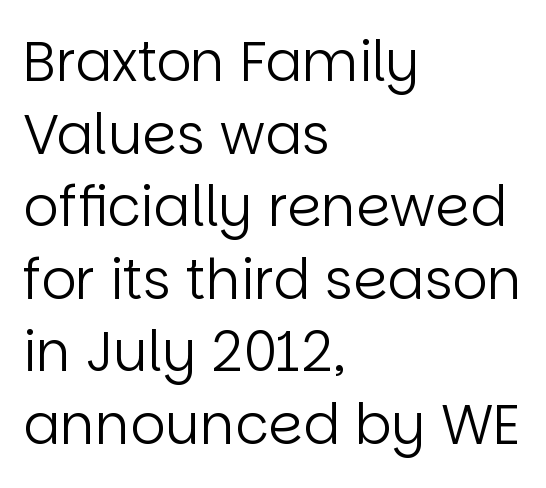
The image shows 55 px regular-weight sans-serif type, upright; set left-aligned, normal line spacing (1.32x), normal letter spacing, not underlined; low stroke contrast and a large x-height.
